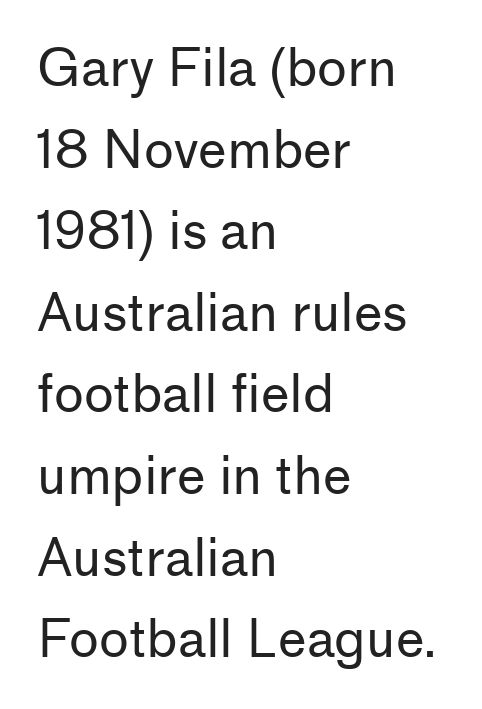
Q: Is the text bold? A: No.
Q: Is the text italic (slanted)? A: No, it is upright.
Q: Is the typeface a serif or a sans-serif typeface? A: Sans-serif.
Q: Is the text underlined? A: No.
Q: How is the paragraph aligned? A: Left-aligned.
Q: Is the spacing between letters normal or unusually wide? A: Normal.
Q: Is the spacing between lines tight, normal or loose? A: Normal.
Q: Width (condensed, normal, or wide)? A: Normal.
Q: Stroke contrast? A: Low.
Q: x-height? A: Medium.
Q: Monospaced? A: No.
